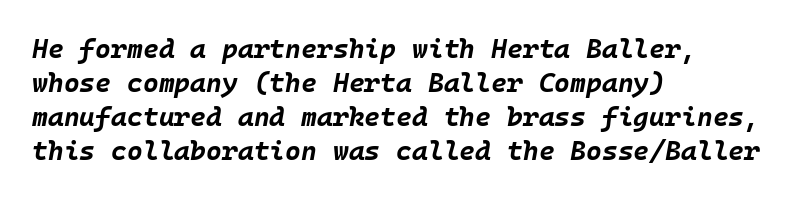
Chunky letters — that's bold for sure. The face used here has a pronounced slope to its letters. Each line starts at the same left margin while the right side varies. Each word holds together tightly as a unit, with standard inter-letter gaps. The baseline area is clear.
